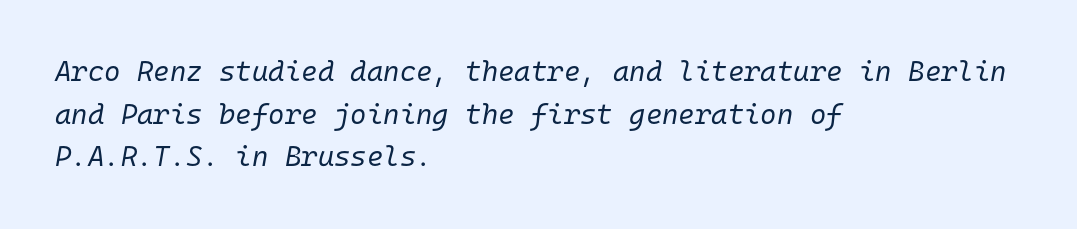
Q: Is the text bold? A: No.
Q: Is the text italic (slanted)? A: Yes, it leans right by about 10 degrees.
Q: Is the text underlined? A: No.
Q: How is the paragraph aligned? A: Left-aligned.
Q: Is the spacing between letters normal or unusually wide? A: Normal.
Q: Is the spacing between lines tight, normal or loose? A: Normal.
Q: Width (condensed, normal, or wide)? A: Normal.
Q: Stroke contrast? A: Low.
Q: x-height? A: Medium.
Q: Monospaced? A: Yes.
